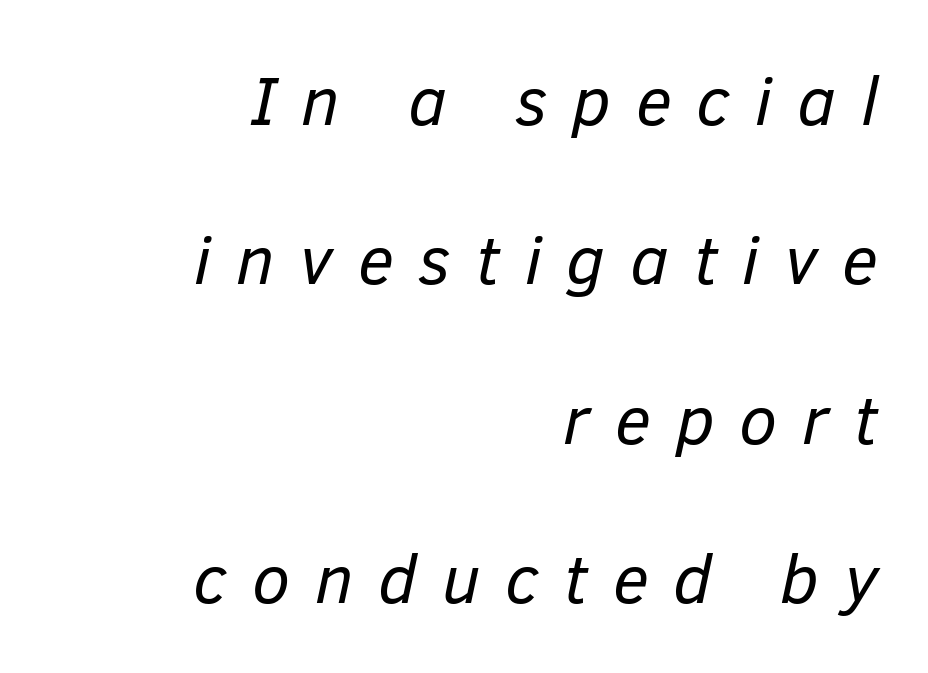
Q: Is the text bold? A: No.
Q: Is the text italic (slanted)? A: Yes, it leans right by about 12 degrees.
Q: Is the text underlined? A: No.
Q: How is the paragraph aligned? A: Right-aligned.
Q: Is the spacing between letters normal or unusually wide? A: Unusually wide.
Q: Is the spacing between lines tight, normal or loose? A: Loose.
Q: Width (condensed, normal, or wide)? A: Normal.
Q: Stroke contrast? A: Low.
Q: x-height? A: Medium.
Q: Monospaced? A: No.
